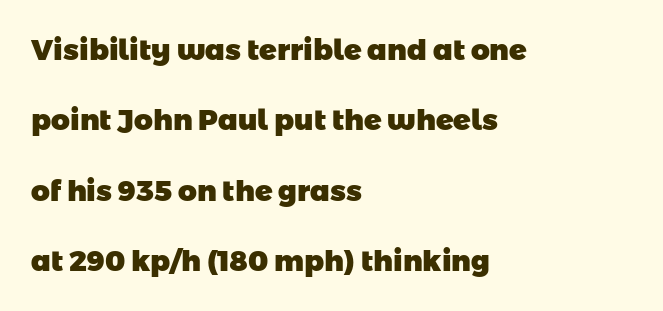
The image shows 29 px heavy sans-serif type; set left-aligned, loose line spacing (2.43x), normal letter spacing, not underlined; low stroke contrast and a medium x-height.
